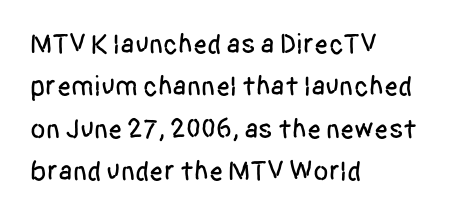
Q: Is the text italic (slanted)? A: No, it is upright.
Q: Is the typeface a serif or a sans-serif typeface? A: Sans-serif.
Q: Is the text underlined? A: No.
Q: How is the paragraph aligned? A: Left-aligned.
Q: Is the spacing between letters normal or unusually wide? A: Normal.
Q: Is the spacing between lines tight, normal or loose? A: Normal.
Q: Width (condensed, normal, or wide)? A: Condensed.
Q: Stroke contrast? A: Low.
Q: x-height? A: Large.
Q: Monospaced? A: No.
